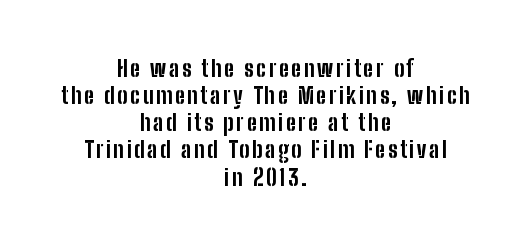
Q: Is the text bold? A: Yes.
Q: Is the text italic (slanted)? A: No, it is upright.
Q: Is the text underlined? A: No.
Q: How is the paragraph aligned? A: Centered.
